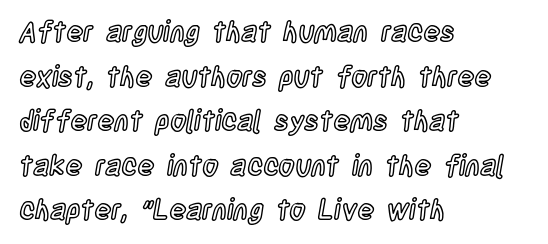
The image shows 28 px condensed type; set left-aligned, normal line spacing (1.59x), normal letter spacing, not underlined; a large x-height.
